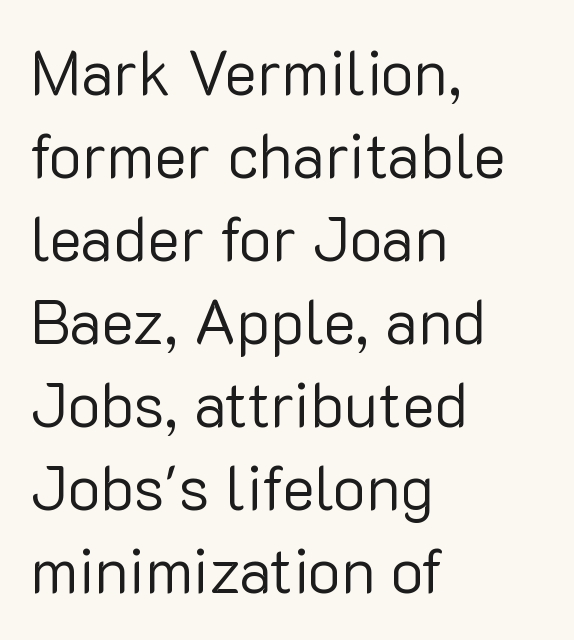
Q: Is the text bold? A: No.
Q: Is the text italic (slanted)? A: No, it is upright.
Q: Is the typeface a serif or a sans-serif typeface? A: Sans-serif.
Q: Is the text underlined? A: No.
Q: How is the paragraph aligned? A: Left-aligned.
Q: Is the spacing between letters normal or unusually wide? A: Normal.
Q: Is the spacing between lines tight, normal or loose? A: Normal.
Q: Width (condensed, normal, or wide)? A: Normal.
Q: Stroke contrast? A: Low.
Q: x-height? A: Medium.
Q: Monospaced? A: No.
